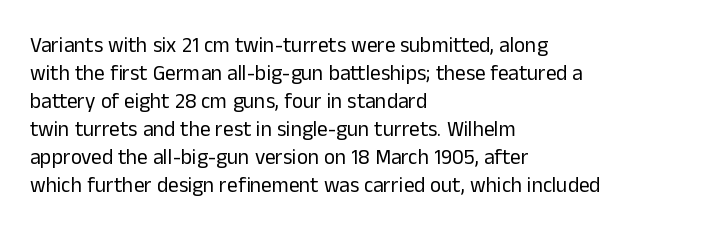
The image shows 21 px text type, upright; set left-aligned, normal line spacing (1.33x), normal letter spacing, not underlined.
